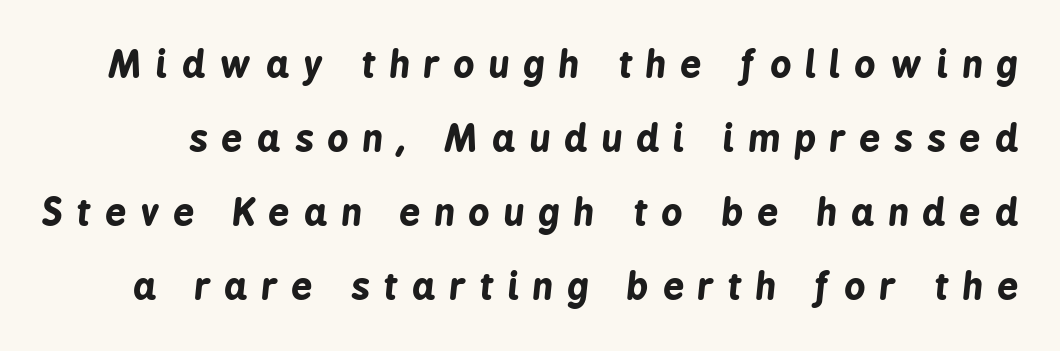
The image shows 37 px bold, condensed type, italic (leaning right); set loose line spacing (2.0x), unusually wide letter spacing (+0.38 em), not underlined; low stroke contrast and a medium x-height.
